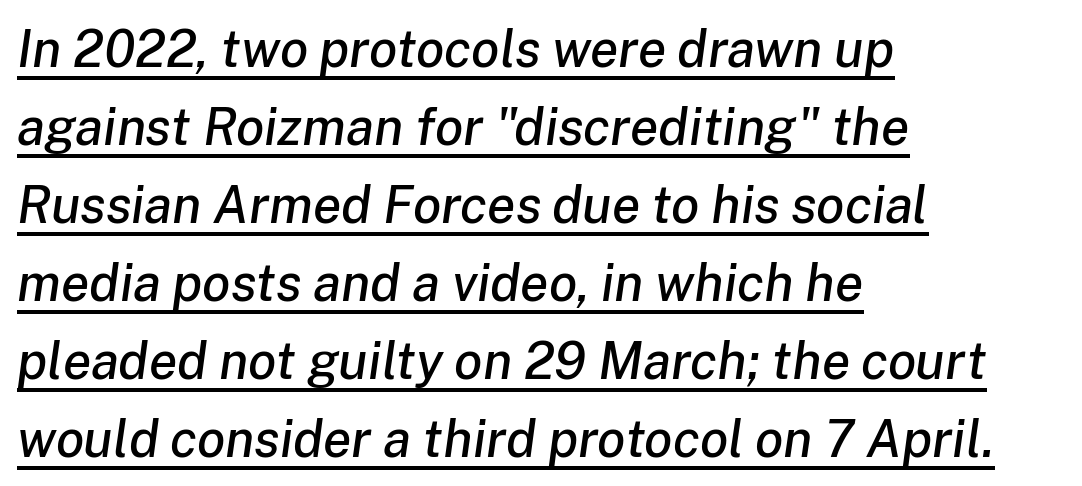
Q: Is the text italic (slanted)? A: Yes, it leans right by about 8 degrees.
Q: Is the text underlined? A: Yes.
Q: How is the paragraph aligned? A: Left-aligned.
Q: Is the spacing between letters normal or unusually wide? A: Normal.
Q: Is the spacing between lines tight, normal or loose? A: Normal.
Q: Width (condensed, normal, or wide)? A: Normal.
Q: Stroke contrast? A: Low.
Q: x-height? A: Medium.
Q: Monospaced? A: No.
